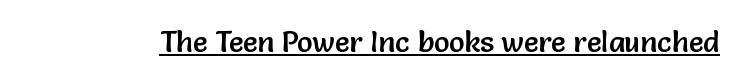
{"serif": "no", "italic": "no", "width": "normal", "stroke_contrast": "low", "x_height": "medium", "monospaced": "no", "underline": "yes", "letter_spacing": "normal", "letter_spacing_em": 0.0, "glyph_px": 29}
